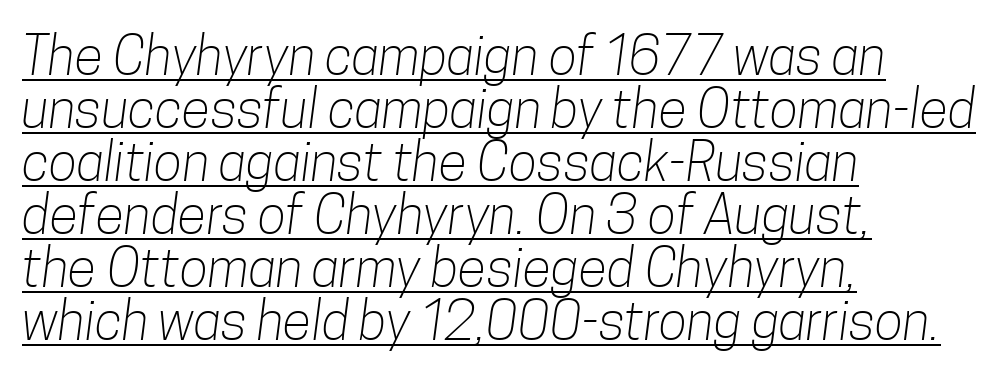
You could barely slide anything between these rows. Typographically, this falls in the sans-serif category. The cut favours lightness, reaching ordinary text weight at its darkest. Think of a printed novel: that variable character pitch is what you see here. The type is set solid horizontally, with unmodified tracking. Which margin do the lines hug? The left one — the right edge is uneven.
